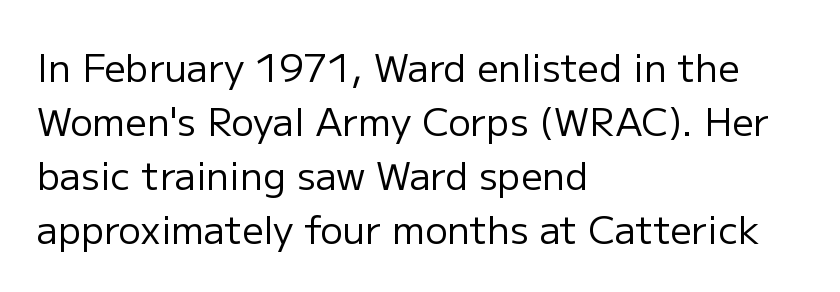
Q: Is the text bold? A: No.
Q: Is the text italic (slanted)? A: No, it is upright.
Q: Is the typeface a serif or a sans-serif typeface? A: Sans-serif.
Q: Is the text underlined? A: No.
Q: How is the paragraph aligned? A: Left-aligned.
Q: Is the spacing between letters normal or unusually wide? A: Normal.
Q: Is the spacing between lines tight, normal or loose? A: Normal.
Q: Width (condensed, normal, or wide)? A: Normal.
Q: Stroke contrast? A: Low.
Q: x-height? A: Medium.
Q: Monospaced? A: No.
